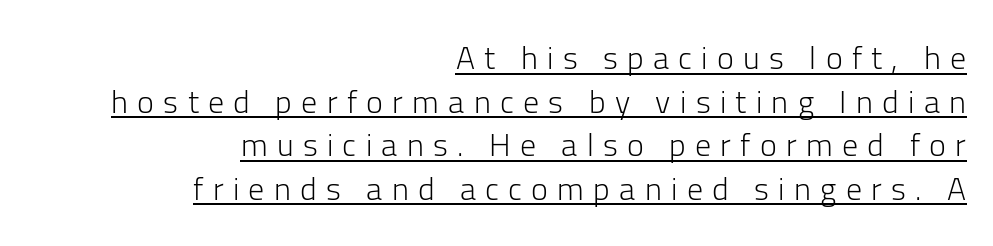
Is this a heavy cut? Hardly; it is regular or lighter. Note the varied advance widths — an 'i' is clearly narrower than an 'm'. The rendering inserts visible extra space after every character. Does the leading feel generous? No, just average. A typesetter would label this face a sans. This sample is right-justified, so line beginnings fall wherever the words allow.
